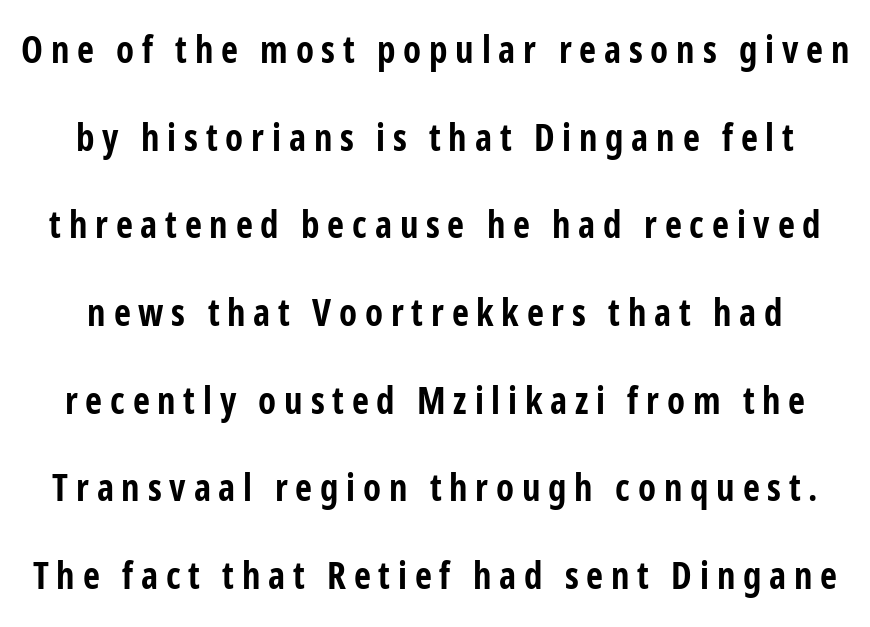
The image shows 37 px bold, condensed sans-serif type, upright; set loose line spacing (2.37x), unusually wide letter spacing (+0.21 em), not underlined; low stroke contrast and a medium x-height.
